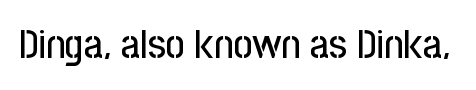
{"serif": "no", "italic": "no", "width": "condensed", "stroke_contrast": "low", "x_height": "medium", "monospaced": "no", "underline": "no", "letter_spacing": "normal", "letter_spacing_em": 0.0, "glyph_px": 41}
